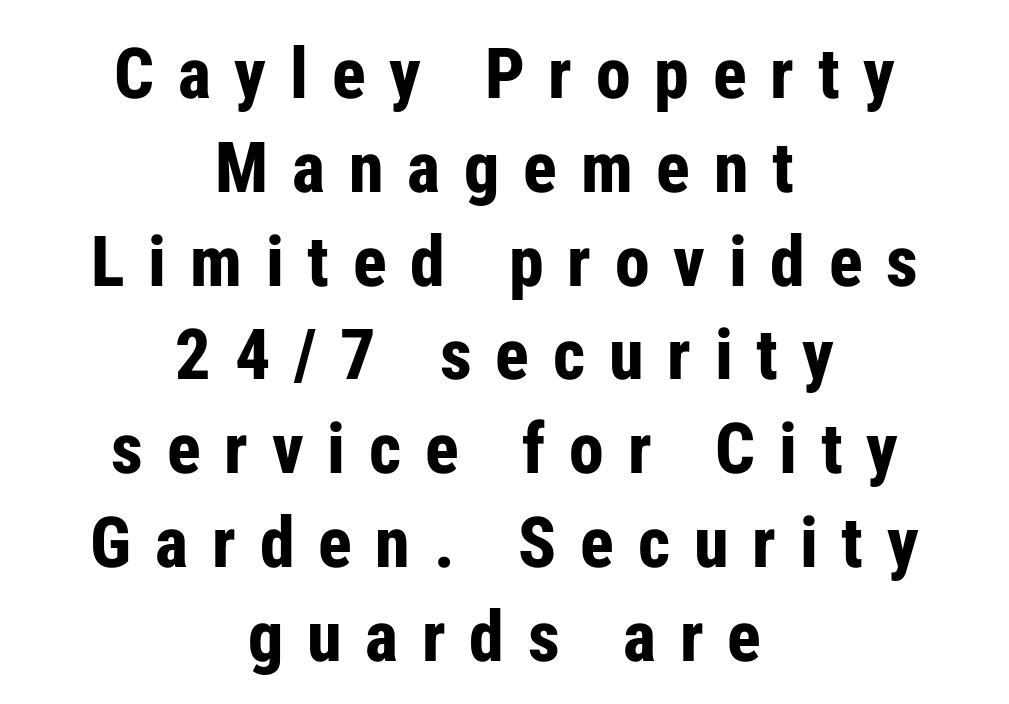
The image shows 70 px bold, condensed sans-serif type, upright; set centered, normal line spacing (1.34x), unusually wide letter spacing (+0.34 em), not underlined; low stroke contrast and a medium x-height.
